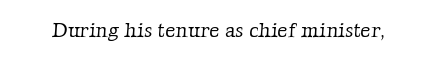
Q: Is the text bold? A: No.
Q: Is the text underlined? A: No.
Q: Is the spacing between letters normal or unusually wide? A: Normal.
